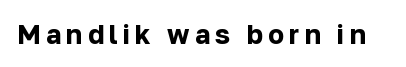
The lettering holds an erect, upright posture throughout. Check the space under the baseline: it is left empty. Does the weight exceed regular? Yes, all the way to bold.
